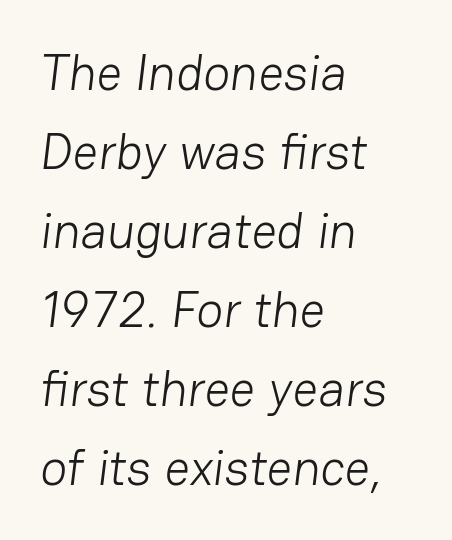
Q: Is the text bold? A: No.
Q: Is the typeface a serif or a sans-serif typeface? A: Sans-serif.
Q: Is the text underlined? A: No.
Q: How is the paragraph aligned? A: Left-aligned.
Q: Is the spacing between letters normal or unusually wide? A: Normal.
Q: Is the spacing between lines tight, normal or loose? A: Normal.
Q: Width (condensed, normal, or wide)? A: Normal.
Q: Stroke contrast? A: Low.
Q: x-height? A: Medium.
Q: Monospaced? A: No.
